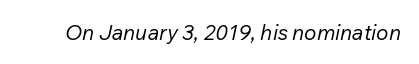
Q: Is the text bold? A: No.
Q: Is the text italic (slanted)? A: Yes, it leans right by about 12 degrees.
Q: Is the text underlined? A: No.
Q: Is the spacing between letters normal or unusually wide? A: Normal.
